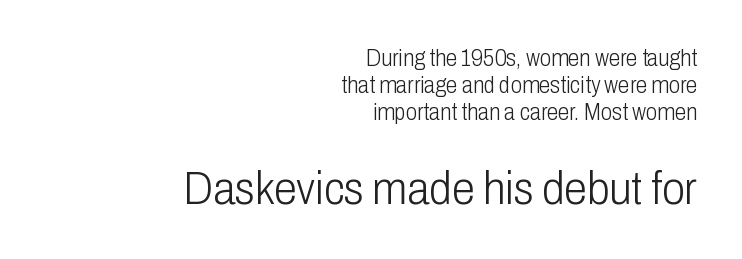
{"serif": "no", "italic": "no", "bold": "no", "weight": "light", "width": "condensed", "stroke_contrast": "low", "x_height": "medium", "monospaced": "no", "underline": "no", "align": "right", "line_spacing_ratio": 1.17, "letter_spacing": "normal", "letter_spacing_em": 0.0, "larger_block": "second", "size_ratio": 2.0, "glyph_px": 46}
